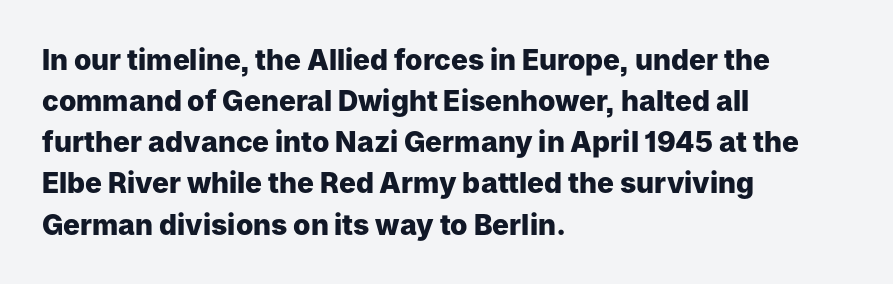
Q: Is the text bold? A: Yes.
Q: Is the text italic (slanted)? A: No, it is upright.
Q: Is the typeface a serif or a sans-serif typeface? A: Sans-serif.
Q: Is the text underlined? A: No.
Q: How is the paragraph aligned? A: Left-aligned.
Q: Is the spacing between letters normal or unusually wide? A: Normal.
Q: Is the spacing between lines tight, normal or loose? A: Normal.
Q: Width (condensed, normal, or wide)? A: Normal.
Q: Stroke contrast? A: Low.
Q: x-height? A: Medium.
Q: Monospaced? A: No.
